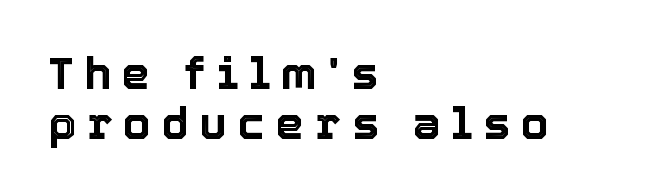
The image shows 45 px text type, upright; set left-aligned, tight line spacing (1.11x), unusually wide letter spacing (+0.24 em), not underlined; a medium x-height.
